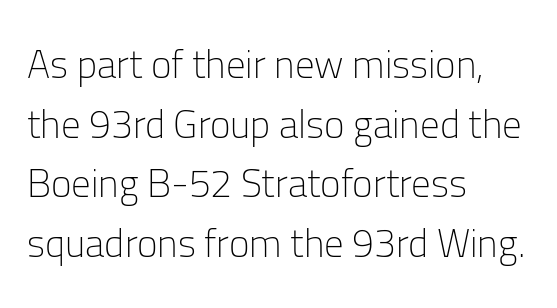
{"serif": "no", "italic": "no", "bold": "no", "weight": "light", "width": "normal", "stroke_contrast": "low", "x_height": "medium", "monospaced": "no", "underline": "no", "align": "left", "line_spacing": "normal", "line_spacing_ratio": 1.53, "letter_spacing": "normal", "letter_spacing_em": 0.0, "glyph_px": 39}
